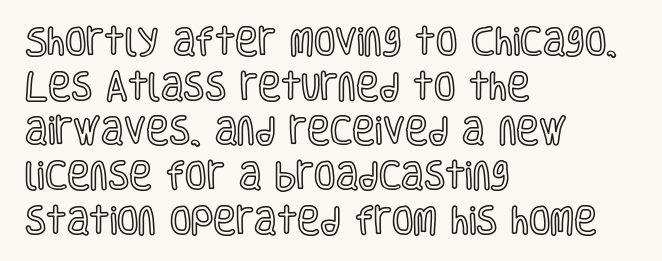
The image shows 31 px condensed type, upright; set left-aligned, normal line spacing (1.44x), normal letter spacing, not underlined; a large x-height.
